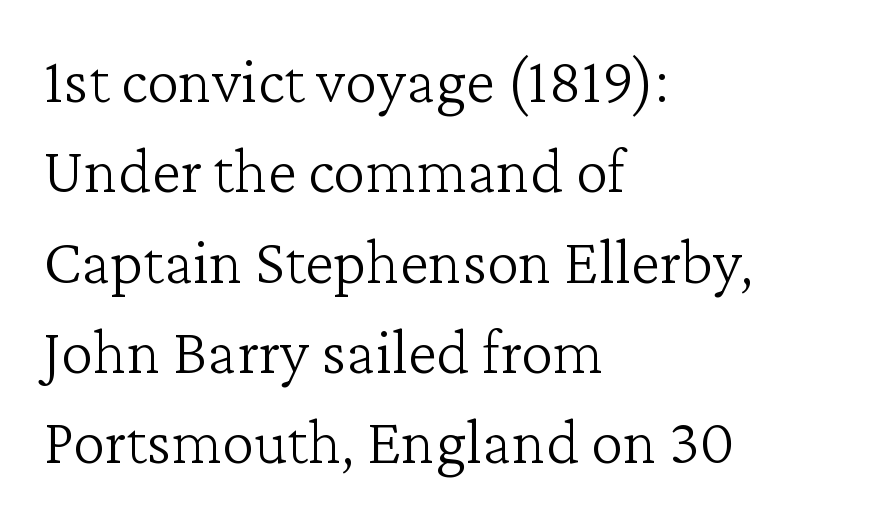
{"serif": "yes", "italic": "no", "bold": "no", "weight": "light", "width": "normal", "stroke_contrast": "low", "x_height": "medium", "monospaced": "no", "underline": "no", "align": "left", "line_spacing": "normal", "line_spacing_ratio": 1.39, "letter_spacing": "normal", "letter_spacing_em": 0.0, "glyph_px": 65}
